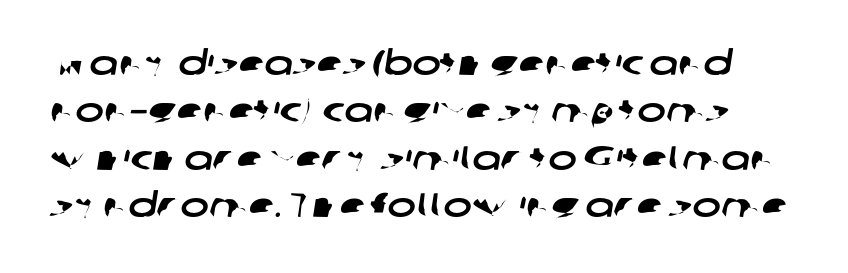
The designer went with a sans here, leaving each stem footless. The letters sit at their default tracking, neither squeezed nor spread. Glance below the letters and you will spot only blank space. Each letter keeps its own natural width here, so spacing adapts to shape. In terms of leading, this rendering sits right in the middle.
